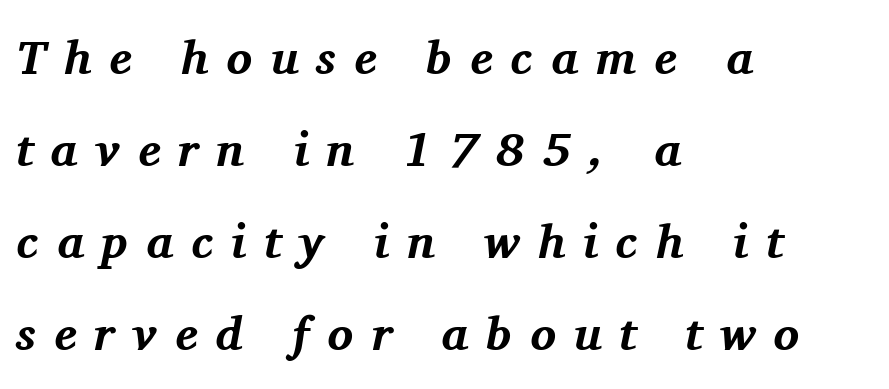
The compositor pushed each line to the left boundary. Little horizontal feet cap the strokes, marking this as serif type. In terms of leading, this rendering errs on the spacious side. This sample has the flowing, uneven cadence of proportional lettering.
